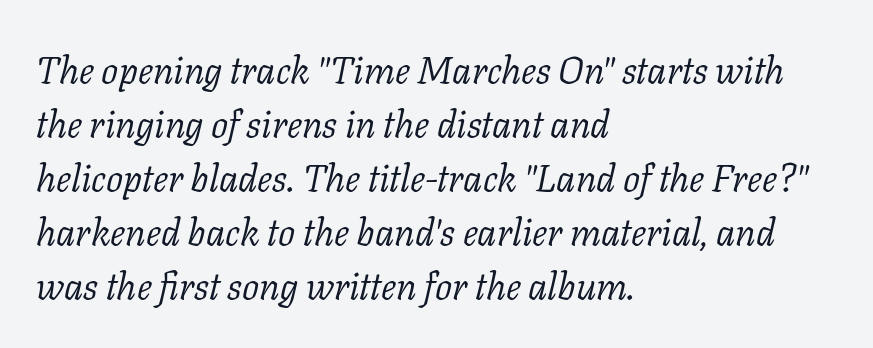
The image shows 38 px light serif type, italic (leaning right); set left-aligned, normal line spacing (1.42x), normal letter spacing, not underlined; low stroke contrast and a medium x-height.
